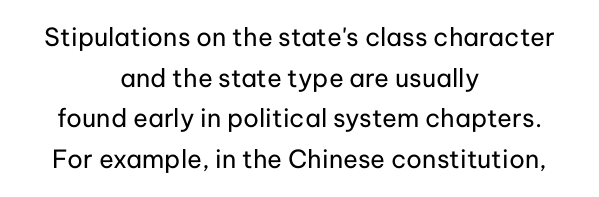
Q: Is the text bold? A: No.
Q: Is the text italic (slanted)? A: No, it is upright.
Q: Is the text underlined? A: No.
Q: How is the paragraph aligned? A: Centered.
Q: Is the spacing between letters normal or unusually wide? A: Normal.
Q: Is the spacing between lines tight, normal or loose? A: Normal.
